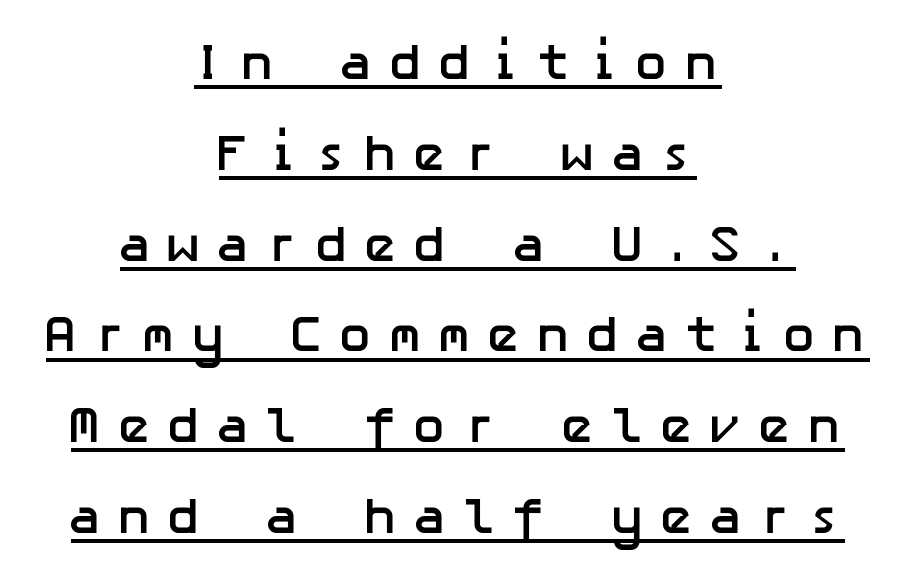
Q: Is the text bold? A: Yes.
Q: Is the text italic (slanted)? A: No, it is upright.
Q: Is the typeface a serif or a sans-serif typeface? A: Sans-serif.
Q: Is the text underlined? A: Yes.
Q: How is the paragraph aligned? A: Centered.
Q: Is the spacing between letters normal or unusually wide? A: Unusually wide.
Q: Width (condensed, normal, or wide)? A: Normal.
Q: Stroke contrast? A: Low.
Q: x-height? A: Medium.
